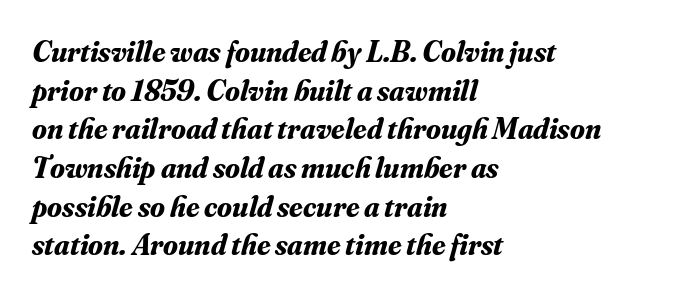
The rendering uses natural spacing where letterforms have individual widths. Underlining? Definitely not there. The rendering uses a bold face; every stroke is thick and dark. Alignment: flush left. A normal amount of white space separates one row of letters from the next.
